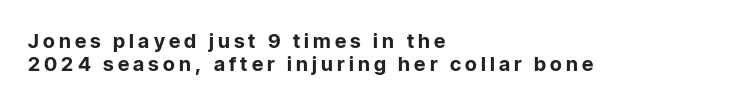
The image shows 20 px bold type, upright; set left-aligned, line spacing 1.16x, unusually wide letter spacing (+0.21 em), not underlined.
